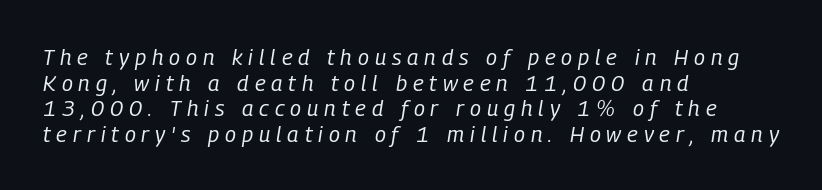
The image shows 22 px text type, italic (leaning right); set left-aligned, line spacing 1.16x, unusually wide letter spacing (+0.27 em), not underlined.
